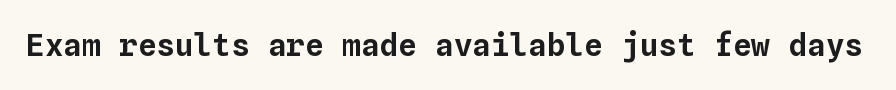
The image shows 31 px text type, upright, monospaced; set normal letter spacing, not underlined; low stroke contrast and a medium x-height.
